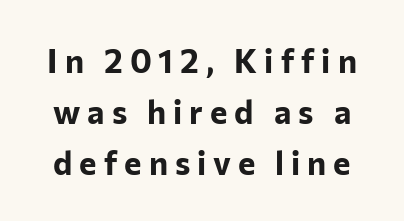
The image shows 33 px bold sans-serif type, upright; set normal line spacing (1.54x), unusually wide letter spacing (+0.21 em), not underlined; low stroke contrast and a medium x-height.
